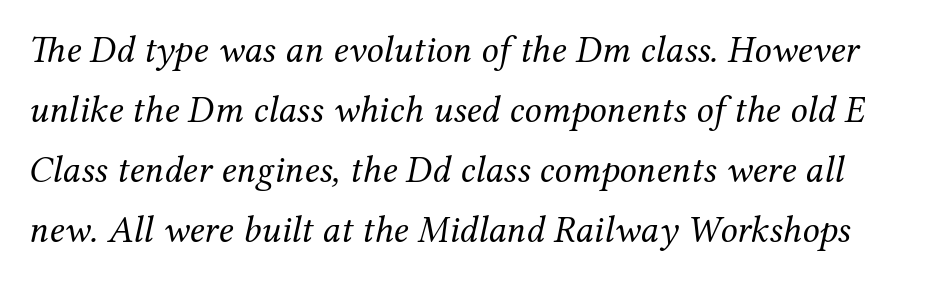
The typeface has the unassuming heft of standard copy or less. Letter spacing: default. Old-style or modern, the face here clearly has serifs. Looks like regular typesetting: each glyph gets only the width it needs.
